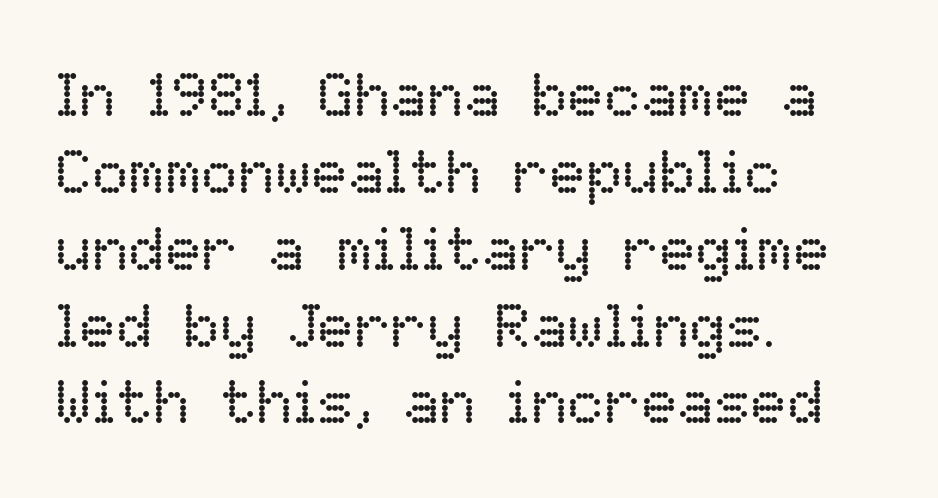
{"italic": "no", "bold": "no", "weight": "regular", "width": "normal", "stroke_contrast": "low", "x_height": "medium", "monospaced": "no", "underline": "no", "align": "left", "line_spacing": "normal", "line_spacing_ratio": 1.26, "letter_spacing": "normal", "letter_spacing_em": 0.0, "glyph_px": 61}
